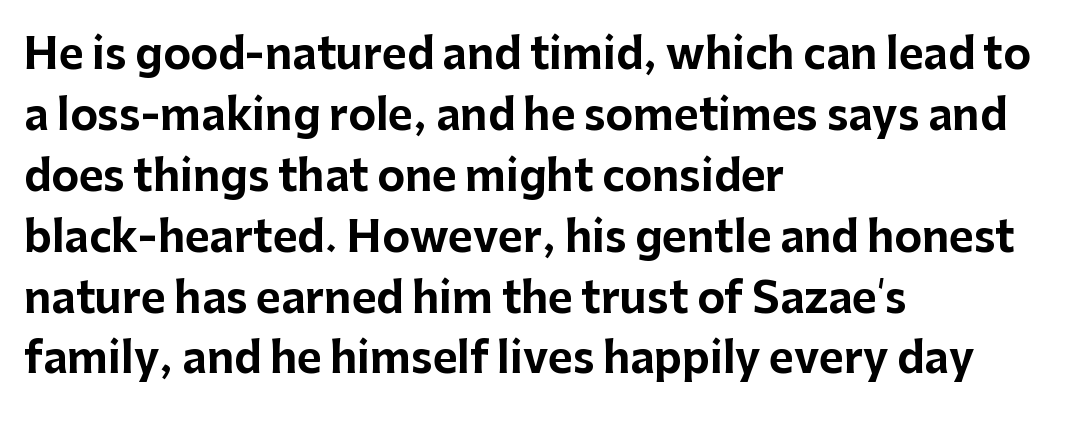
Q: Is the text bold? A: Yes.
Q: Is the text italic (slanted)? A: No, it is upright.
Q: Is the typeface a serif or a sans-serif typeface? A: Sans-serif.
Q: Is the text underlined? A: No.
Q: How is the paragraph aligned? A: Left-aligned.
Q: Is the spacing between letters normal or unusually wide? A: Normal.
Q: Is the spacing between lines tight, normal or loose? A: Normal.
Q: Width (condensed, normal, or wide)? A: Normal.
Q: Stroke contrast? A: Low.
Q: x-height? A: Medium.
Q: Monospaced? A: No.
